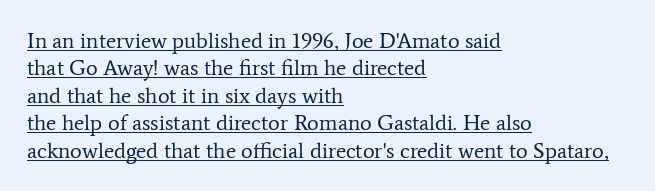
The compositor pushed each line to the left boundary. A light-to-regular cut is what we see here. Summary of vertical rhythm: regular, with standard interline spacing. Vertical strokes here are truly vertical. The gaps between neighbouring characters are ordinary and unremarkable.
